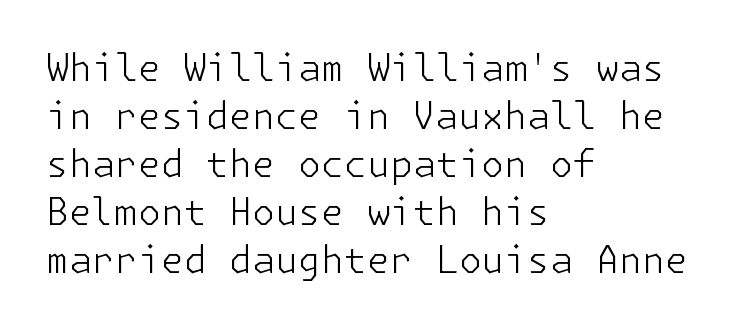
{"serif": "no", "italic": "no", "bold": "no", "weight": "light", "width": "normal", "stroke_contrast": "low", "x_height": "medium", "underline": "no", "align": "left", "line_spacing": "normal", "line_spacing_ratio": 1.3, "letter_spacing": "normal", "letter_spacing_em": 0.0, "glyph_px": 37}
